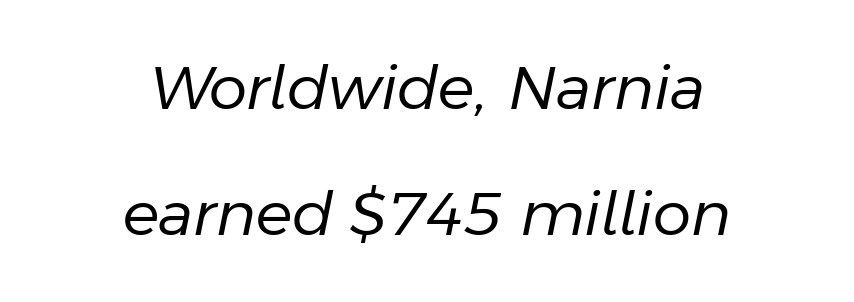
{"italic": "yes", "lean": "right", "slant_degrees": 11, "bold": "no", "weight": "regular", "width": "normal", "stroke_contrast": "low", "x_height": "medium", "monospaced": "no", "underline": "no", "align": "center", "line_spacing": "loose", "line_spacing_ratio": 2.07, "letter_spacing": "normal", "letter_spacing_em": 0.0, "glyph_px": 61}
